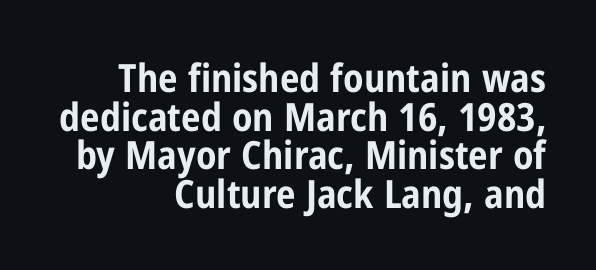
Q: Is the text bold? A: Yes.
Q: Is the text italic (slanted)? A: No, it is upright.
Q: Is the typeface a serif or a sans-serif typeface? A: Sans-serif.
Q: Is the text underlined? A: No.
Q: How is the paragraph aligned? A: Right-aligned.
Q: Is the spacing between letters normal or unusually wide? A: Normal.
Q: Is the spacing between lines tight, normal or loose? A: Tight.
Q: Width (condensed, normal, or wide)? A: Condensed.
Q: Stroke contrast? A: Low.
Q: x-height? A: Medium.
Q: Monospaced? A: No.
